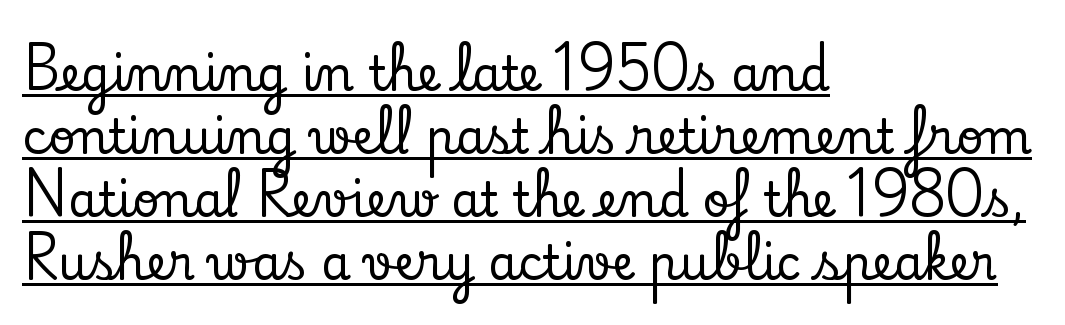
The image shows 47 px text type, upright; set left-aligned, normal line spacing (1.34x), normal letter spacing, underlined; low stroke contrast and a small x-height.
